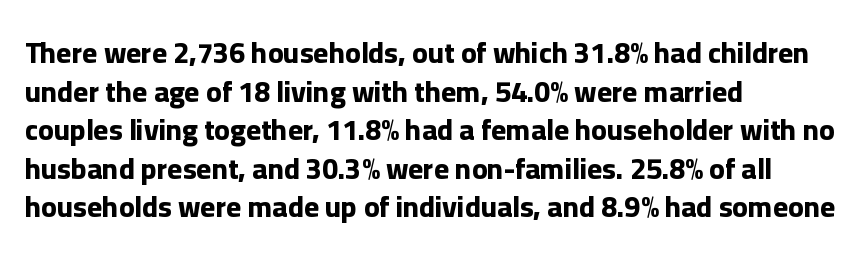
{"serif": "no", "italic": "no", "bold": "yes", "weight": "bold", "width": "normal", "stroke_contrast": "low", "x_height": "medium", "monospaced": "no", "underline": "no", "align": "left", "line_spacing": "normal", "line_spacing_ratio": 1.33, "letter_spacing": "normal", "letter_spacing_em": 0.0, "glyph_px": 29}
